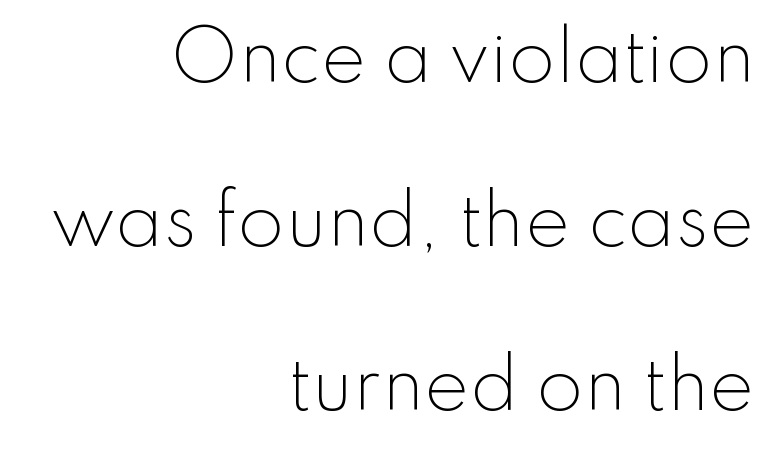
Q: Is the text bold? A: No.
Q: Is the text italic (slanted)? A: No, it is upright.
Q: Is the typeface a serif or a sans-serif typeface? A: Sans-serif.
Q: Is the text underlined? A: No.
Q: How is the paragraph aligned? A: Right-aligned.
Q: Is the spacing between letters normal or unusually wide? A: Normal.
Q: Is the spacing between lines tight, normal or loose? A: Loose.
Q: Width (condensed, normal, or wide)? A: Normal.
Q: Stroke contrast? A: Low.
Q: x-height? A: Small.
Q: Monospaced? A: No.
